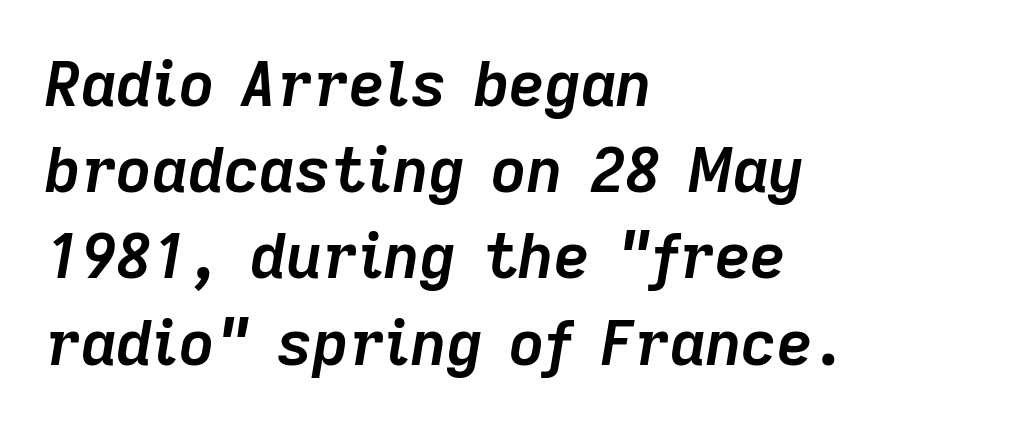
The image shows 62 px semibold type, italic (leaning right); set left-aligned, normal line spacing (1.39x), normal letter spacing, not underlined; low stroke contrast and a medium x-height.
